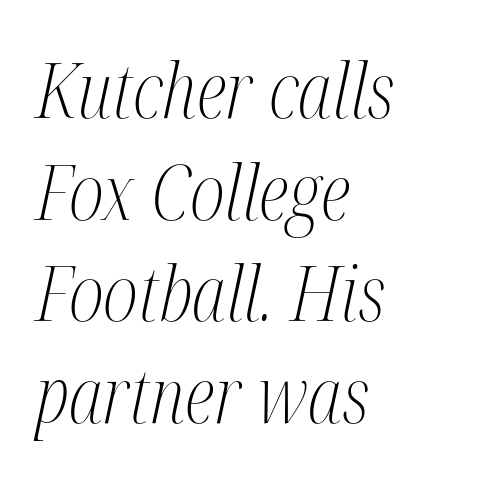
{"serif": "yes", "italic": "yes", "lean": "right", "slant_degrees": 12, "bold": "no", "weight": "light", "width": "condensed", "stroke_contrast": "medium", "x_height": "medium", "monospaced": "no", "underline": "no", "align": "left", "line_spacing": "normal", "line_spacing_ratio": 1.32, "letter_spacing": "normal", "letter_spacing_em": 0.0, "glyph_px": 77}
